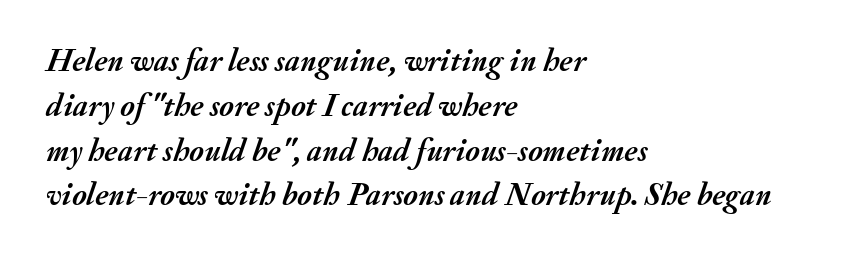
The image shows 32 px semibold type, italic (leaning right); set left-aligned, normal line spacing (1.4x), normal letter spacing, not underlined; medium stroke contrast and a small x-height.
